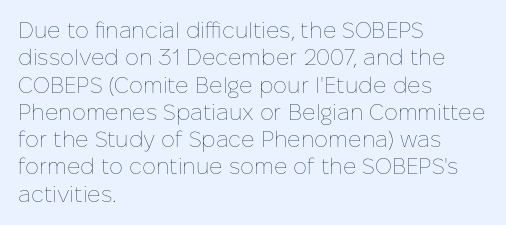
Q: Is the text bold? A: No.
Q: Is the text italic (slanted)? A: No, it is upright.
Q: Is the text underlined? A: No.
Q: How is the paragraph aligned? A: Left-aligned.
Q: Is the spacing between letters normal or unusually wide? A: Normal.
